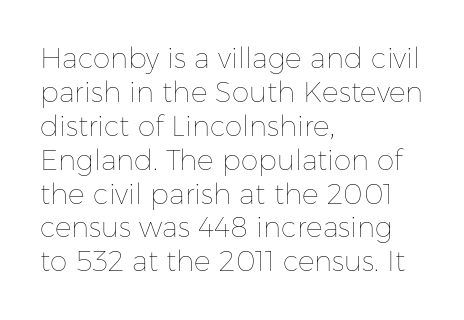
The image shows 28 px thin type, upright; set left-aligned, line spacing 1.21x, normal letter spacing, not underlined; low stroke contrast and a medium x-height.
